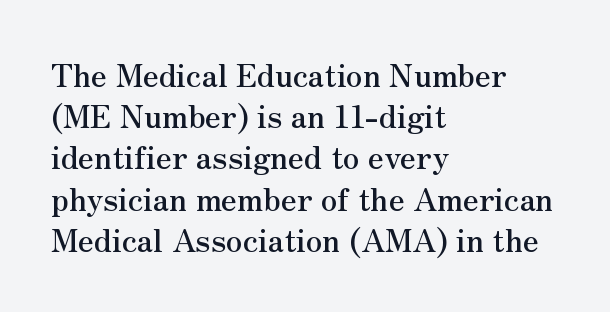
The type sits square on the baseline with zero lean. Reading down the column, the eye jumps a familiar distance to each next line. Classification — serif. You could not count columns in this text — the font is proportionally spaced. This rendering uses left alignment, leaving the right contour irregular.
